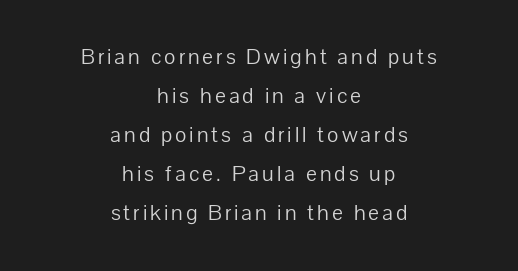
Every character sits straight up, as roman type does. The typesetting does not lean heavy: it is not bold. Underline: absent. How would I describe the line gaps? Plain and ordinary. This rendering uses center alignment, leaving both contours irregular but symmetric.
